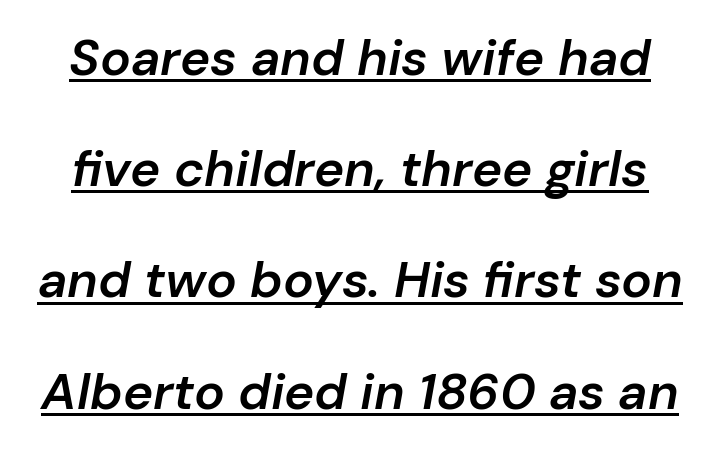
Every character sits at an angle, as italics do. Students, note that the glyphs here touch the page at normal intervals. How would I describe the line gaps? Wide and relaxed. Proportional: the letters do not fall into vertical columns.
